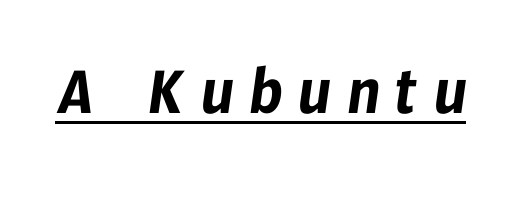
These lines are rendered in a variable-pitch font. The text was rendered using a sans face with plain stroke endings. Has an underline been added? It has. This rendering widens character spacing well past its baseline value.
